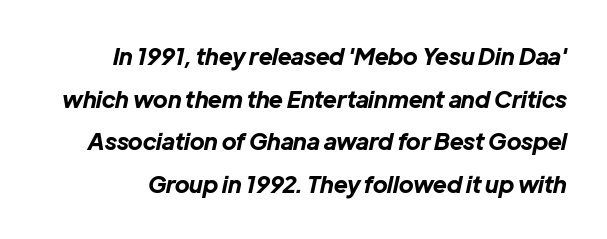
Just letters on the line, the space beneath them empty. What weight is shown? A full bold with thick strokes. Here the glyphs are tracked normally, forming tight word shapes. An italicized treatment has been applied to the whole sample.
